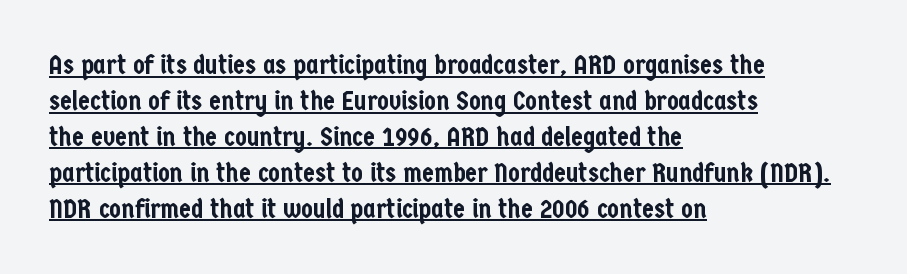
The lettering is marked with a stroke running underneath it. Default kerning and tracking; the words read as compact shapes. Reading down the block, your eye returns to a fixed left position each line. Ascenders rise straight up at ninety degrees. Leading matches the norm, producing a regular column.
